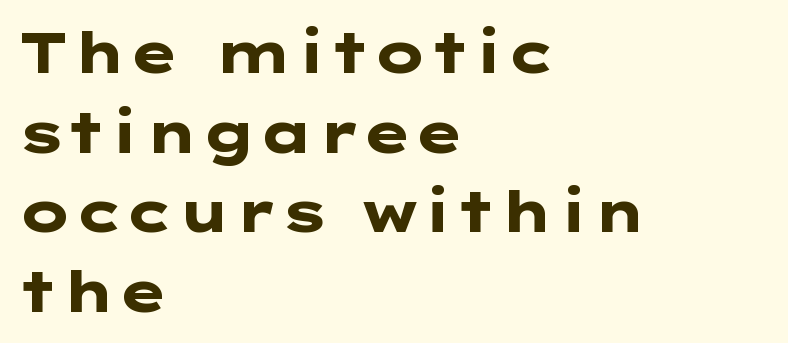
Nobody touched the tracking dial on this one. Examine the stroke ends and you'll find no serifs. Beneath every word, the page is bare. Horizontally, the lines are justified to the leading edge only. Does the leading feel generous? No, just average.
